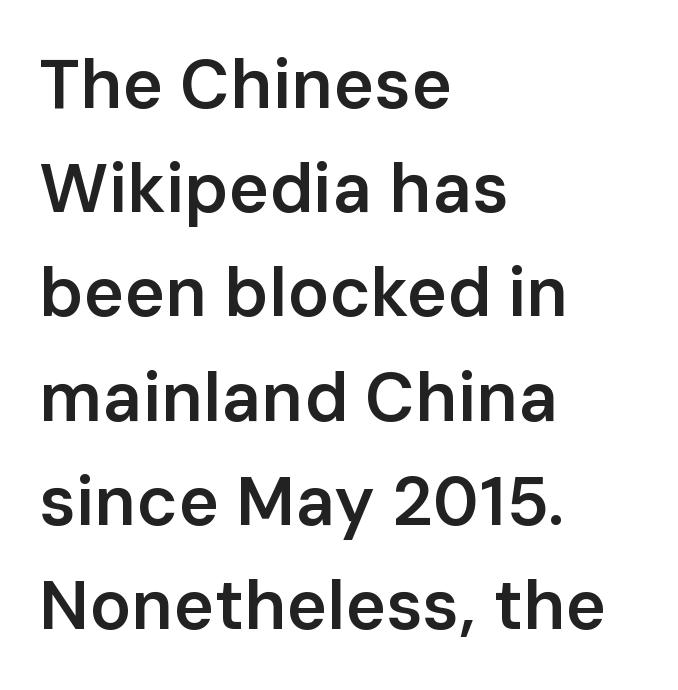
{"serif": "no", "italic": "no", "bold": "semi", "weight": "semibold", "width": "normal", "stroke_contrast": "low", "x_height": "medium", "monospaced": "no", "underline": "no", "align": "left", "line_spacing": "normal", "line_spacing_ratio": 1.51, "letter_spacing": "normal", "letter_spacing_em": 0.0, "glyph_px": 69}
